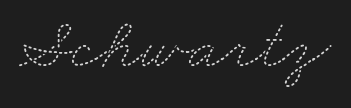
The image shows 73 px thin, wide type; set normal letter spacing, not underlined; medium stroke contrast and a small x-height.
